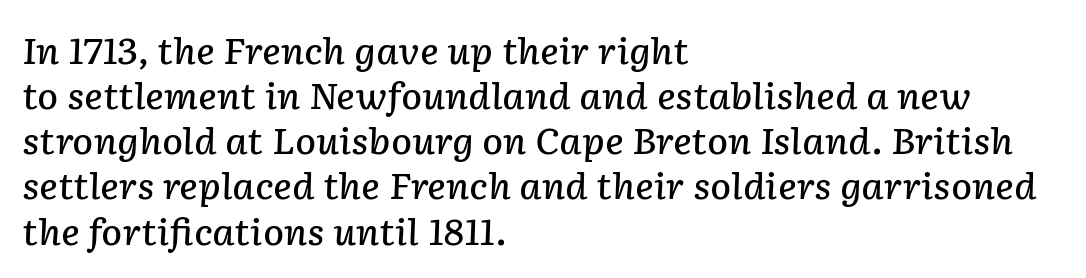
Q: Is the text bold? A: Semi-bold.
Q: Is the text italic (slanted)? A: Yes, it leans right by about 2 degrees.
Q: Is the text underlined? A: No.
Q: How is the paragraph aligned? A: Left-aligned.
Q: Is the spacing between letters normal or unusually wide? A: Normal.
Q: Is the spacing between lines tight, normal or loose? A: Normal.
Q: Width (condensed, normal, or wide)? A: Normal.
Q: Stroke contrast? A: Low.
Q: x-height? A: Medium.
Q: Monospaced? A: No.
